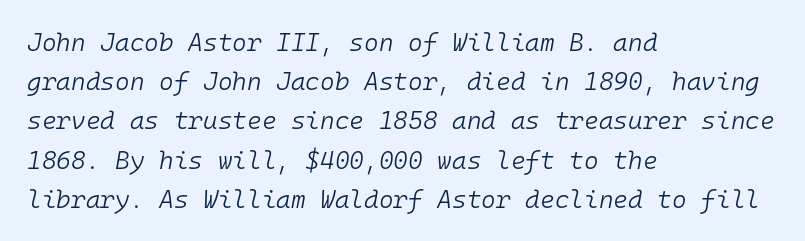
The passage shown is not bold in any degree. Italic? Definitely — the glyphs are oblique. Underlining? Definitely not there. Words appear dense and cohesive because spacing is normal. Each line starts at the same left margin while the right side varies.
